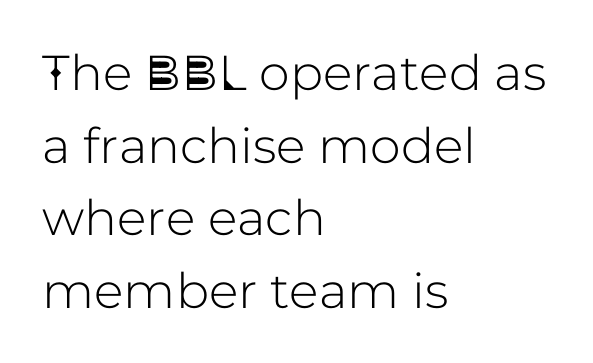
The image shows 49 px sans-serif type, upright; set left-aligned, normal line spacing (1.48x), normal letter spacing, not underlined; low stroke contrast and a medium x-height.
